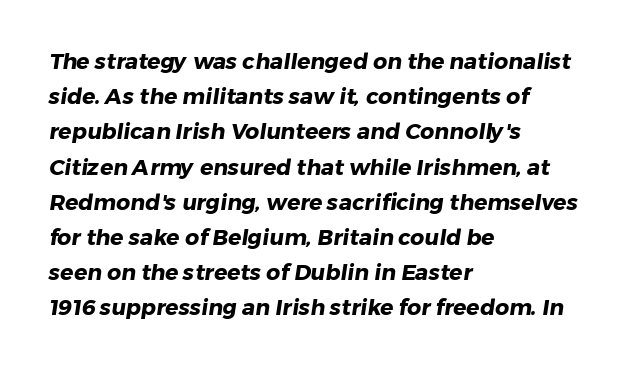
{"bold": "yes", "underline": "no", "align": "left", "line_spacing": "normal", "line_spacing_ratio": 1.6, "letter_spacing": "normal", "letter_spacing_em": 0.0, "glyph_px": 22}
